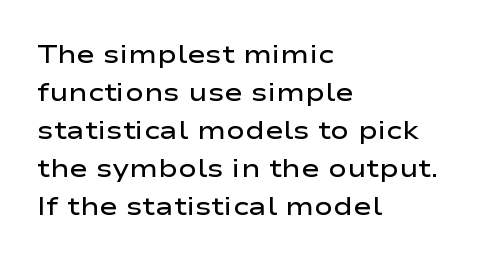
The image shows 25 px text type, upright; set left-aligned, normal line spacing (1.52x), normal letter spacing, not underlined.
